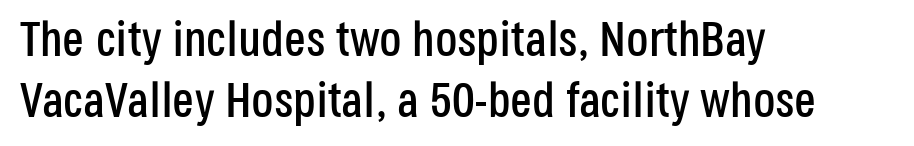
The image shows 49 px condensed sans-serif type, upright; set left-aligned, line spacing 1.24x, normal letter spacing, not underlined; low stroke contrast and a large x-height.
